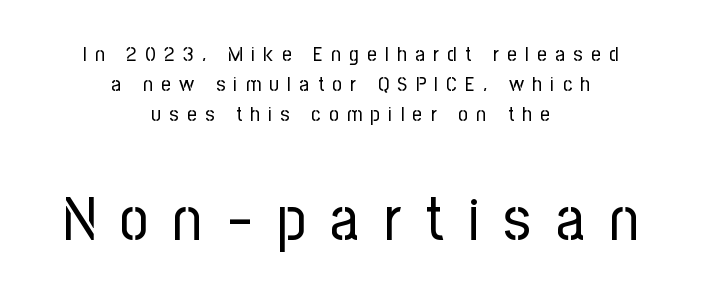
The image shows 62 px regular-weight, condensed sans-serif type, upright; set centered, normal line spacing (1.43x), unusually wide letter spacing (+0.4 em), not underlined; the second (bottom) block is 2.95x larger; low stroke contrast and a medium x-height.
